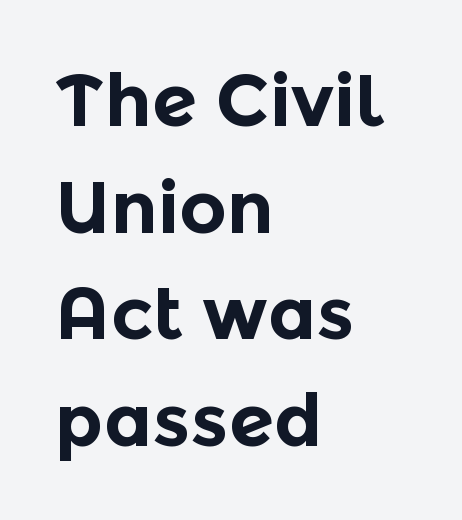
Regarding serifs, this sample does without them. The font's upright variant was chosen for this text. A typesetter would call this proportional, since set widths differ per character. Horizontal alignment here is leftward, the default for most running prose. Every letter is thick-stroked: bold, no question. Does extra space separate the letters? No, they use regular spacing.
